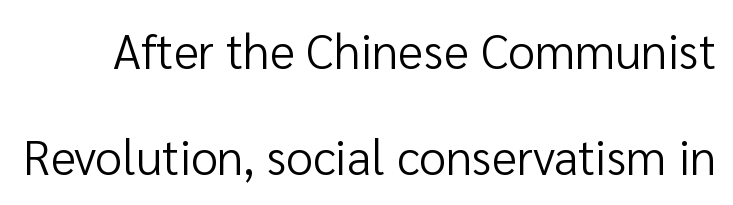
{"serif": "no", "italic": "no", "bold": "no", "weight": "regular", "width": "normal", "stroke_contrast": "low", "x_height": "medium", "monospaced": "no", "underline": "no", "line_spacing": "loose", "line_spacing_ratio": 2.21, "letter_spacing": "normal", "letter_spacing_em": 0.0, "glyph_px": 48}
